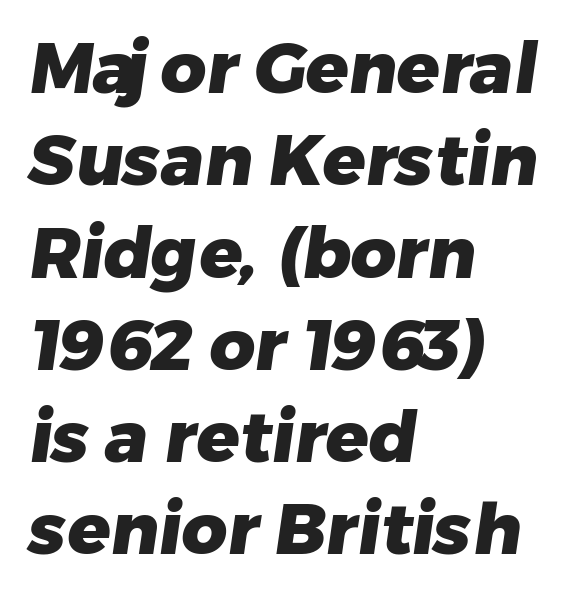
Compared with typical paragraphs, the rows here are spaced about the same. Heavy-handed strokes throughout: this text is bold. Characters follow at the spacing the type designer built in. Letterform terminals end flat and unadorned throughout the passage. Notice how the passage keeps a crisp vertical edge on the left only. The letters advance in unequal steps, a hallmark of proportional type.
